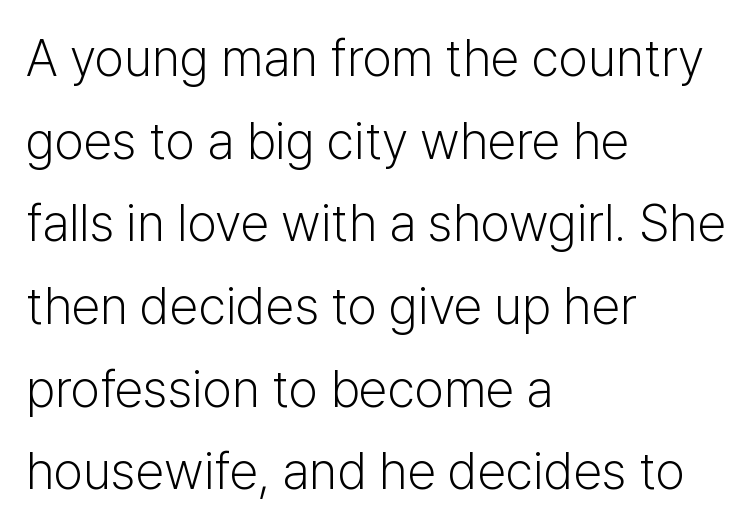
{"serif": "no", "italic": "no", "bold": "no", "weight": "light", "width": "normal", "stroke_contrast": "low", "x_height": "medium", "monospaced": "no", "underline": "no", "align": "left", "line_spacing": "normal", "line_spacing_ratio": 1.59, "letter_spacing": "normal", "letter_spacing_em": 0.0, "glyph_px": 52}
